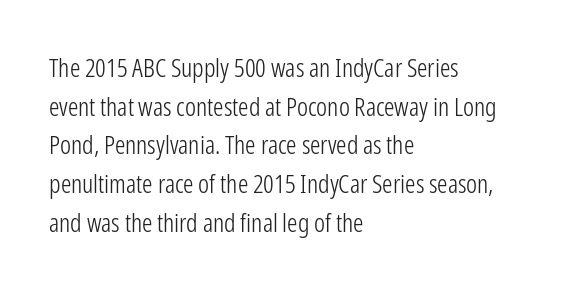
Posture: vertical. The weight tops out at a normal text grade. Words appear dense and cohesive because spacing is normal. If you drew a ruler down the left edge, every line would touch it. Line spacing here is normal. Underline: absent.
